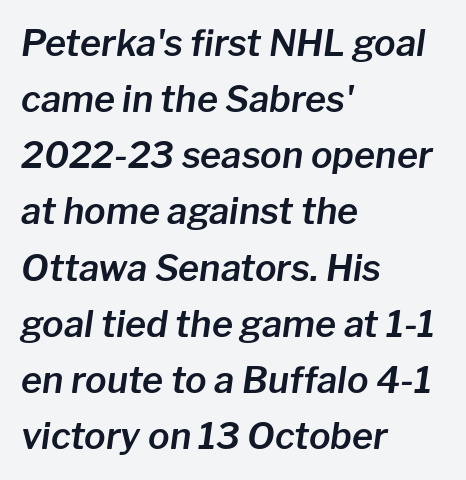
The face used here is proportionally spaced, like ordinary book or web type. Reading down the column, the eye jumps a familiar distance to each next line. In terms of posture, this sample is oblique. Bare-footed words on every line. A classic flush-left, rag-right setting is used for this passage.
